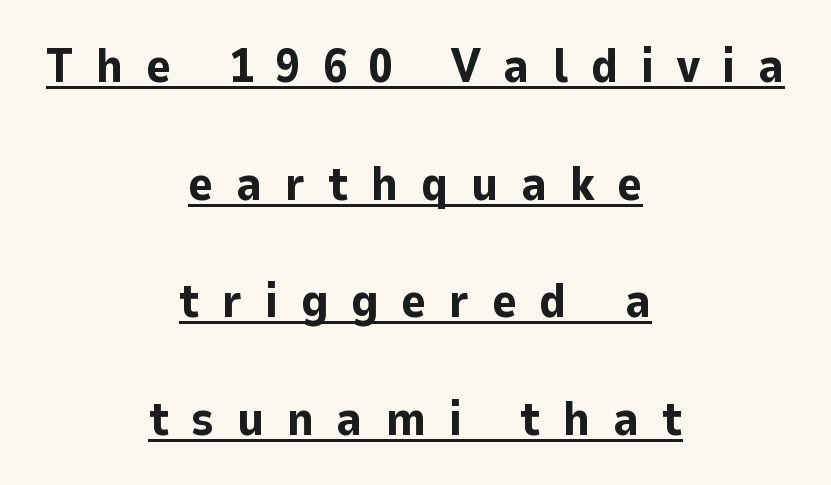
{"serif": "no", "italic": "no", "bold": "yes", "weight": "bold", "width": "normal", "stroke_contrast": "low", "x_height": "medium", "monospaced": "no", "underline": "yes", "align": "center", "line_spacing": "loose", "line_spacing_ratio": 2.45, "letter_spacing": "wide", "letter_spacing_em": 0.47, "glyph_px": 48}
